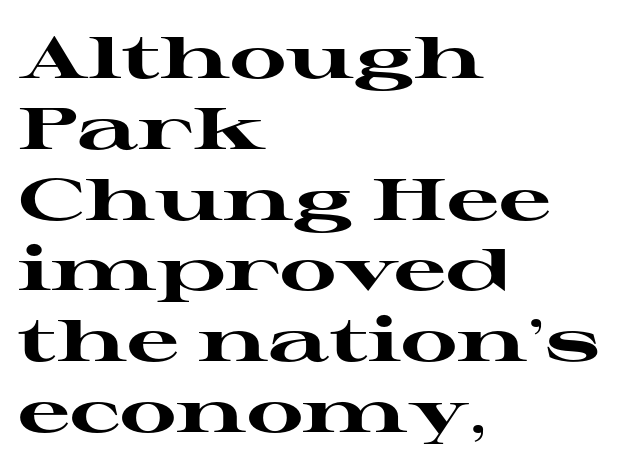
{"serif": "yes", "italic": "no", "bold": "yes", "weight": "heavy", "width": "wide", "stroke_contrast": "high", "x_height": "medium", "monospaced": "no", "underline": "no", "align": "left", "line_spacing_ratio": 1.22, "letter_spacing": "normal", "letter_spacing_em": 0.0, "glyph_px": 58}
